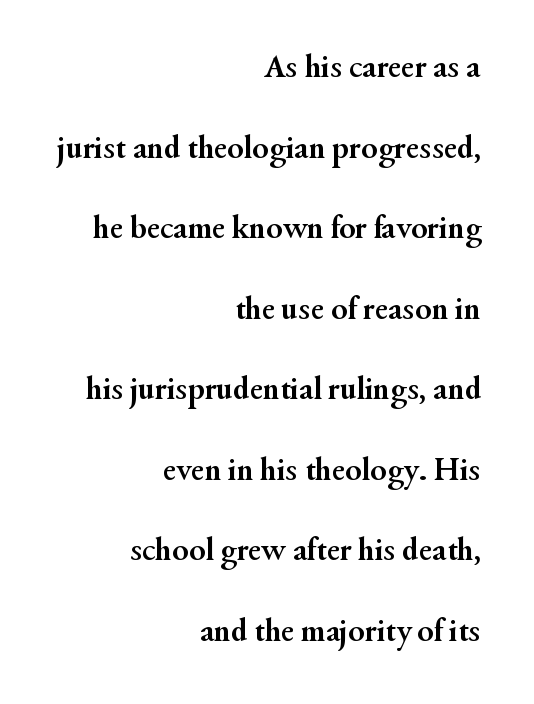
{"serif": "yes", "italic": "no", "bold": "yes", "weight": "semibold", "width": "normal", "stroke_contrast": "medium", "x_height": "small", "monospaced": "no", "underline": "no", "align": "right", "line_spacing": "loose", "line_spacing_ratio": 2.44, "letter_spacing": "normal", "letter_spacing_em": 0.0, "glyph_px": 33}
